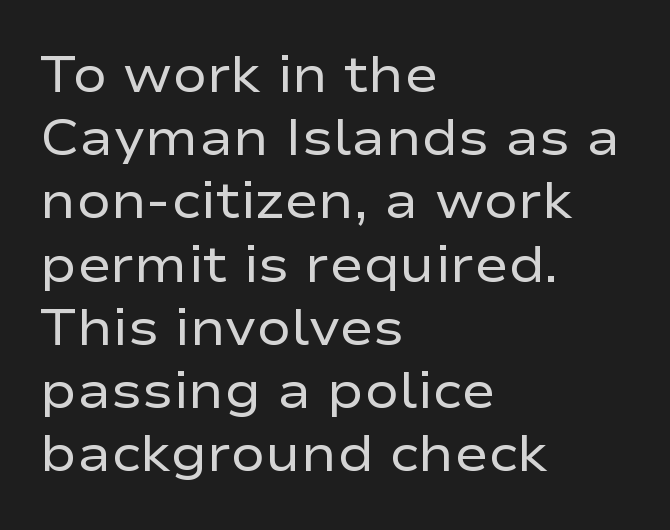
Nothing sits at the stroke ends, so this counts as sans-serif. The gap between lines stays unmarked. The passage shown is not bold in any degree. Between one letter and the next there's only the usual sliver of space. Here the designer chose a conventional face with non-uniform glyph widths.
